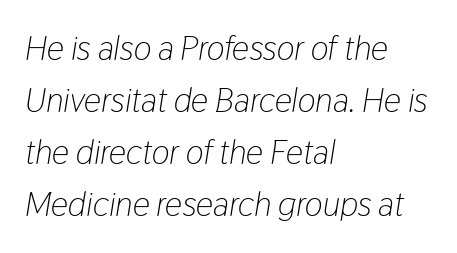
Q: Is the text bold? A: No.
Q: Is the text italic (slanted)? A: Yes, it leans right by about 9 degrees.
Q: Is the text underlined? A: No.
Q: How is the paragraph aligned? A: Left-aligned.
Q: Is the spacing between letters normal or unusually wide? A: Normal.
Q: Is the spacing between lines tight, normal or loose? A: Normal.
Q: Width (condensed, normal, or wide)? A: Condensed.
Q: Stroke contrast? A: Low.
Q: x-height? A: Medium.
Q: Monospaced? A: No.
